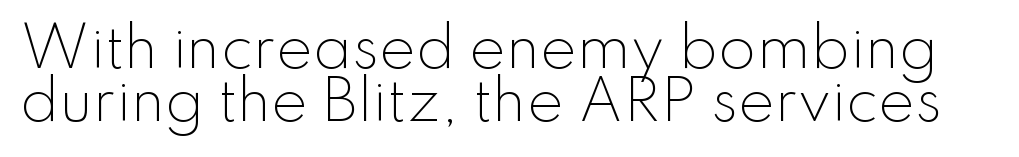
{"serif": "no", "italic": "no", "bold": "no", "weight": "light", "width": "normal", "stroke_contrast": "low", "x_height": "small", "monospaced": "no", "underline": "no", "line_spacing": "tight", "line_spacing_ratio": 0.97, "letter_spacing": "normal", "letter_spacing_em": 0.0, "glyph_px": 55}
